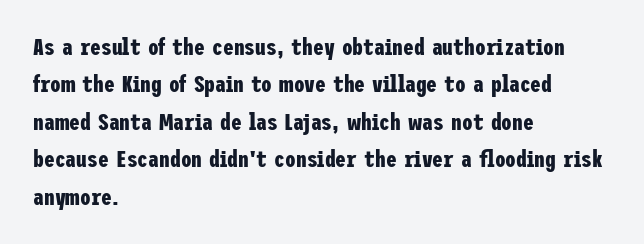
The image shows 24 px bold type, upright; set left-aligned, normal line spacing (1.56x), normal letter spacing, not underlined.
